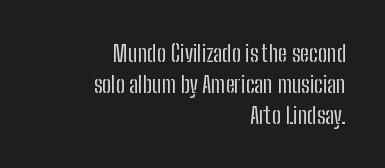
Every row of glyphs terminates at an identical x-position on the right. Do the letters lean? They stand straight. Stem width sits at or under what a default text font uses. Descenders are the only things crossing below the line.
